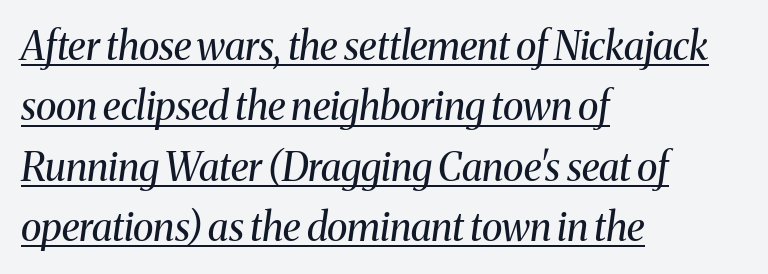
{"serif": "yes", "italic": "yes", "lean": "right", "slant_degrees": 8, "bold": "no", "weight": "regular", "width": "normal", "stroke_contrast": "medium", "x_height": "medium", "monospaced": "no", "underline": "yes", "align": "left", "line_spacing": "normal", "line_spacing_ratio": 1.55, "letter_spacing": "normal", "letter_spacing_em": 0.0, "glyph_px": 39}
